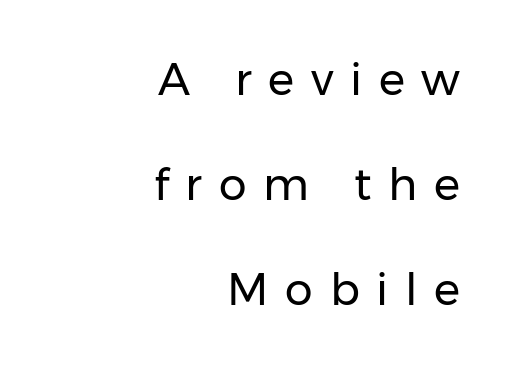
{"serif": "no", "italic": "no", "bold": "no", "weight": "regular", "width": "normal", "stroke_contrast": "low", "x_height": "medium", "monospaced": "no", "underline": "no", "align": "right", "line_spacing": "loose", "line_spacing_ratio": 2.39, "letter_spacing": "wide", "letter_spacing_em": 0.38, "glyph_px": 44}
